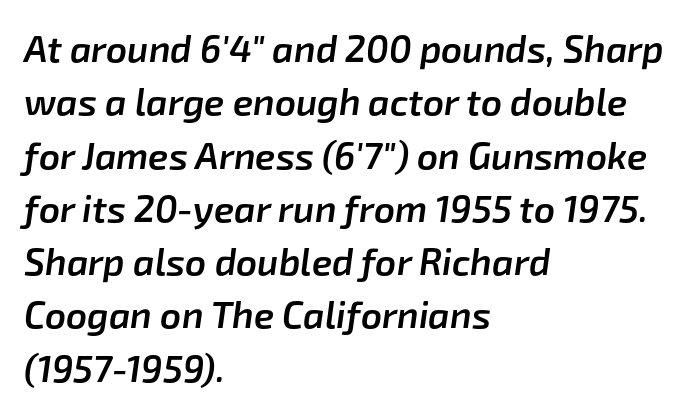
As a designer I'd log this as weight 600, semibold. These lines keep a tight, regular rhythm from letter to letter. It's the slanting kind of type. Note the varied advance widths — an 'i' is clearly narrower than an 'm'. Whoever set this chose a conventional vertical rhythm.
